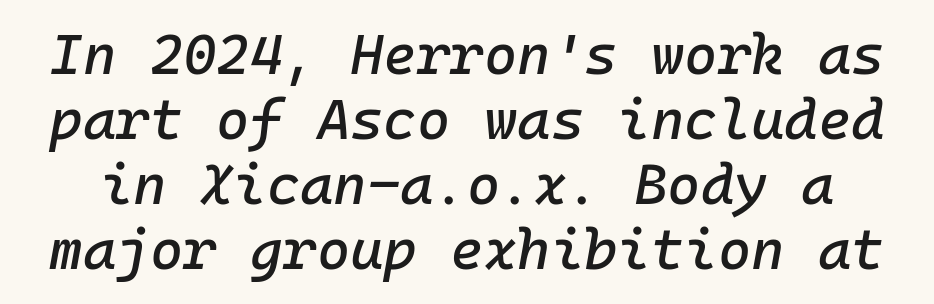
The passage shown stacks its lines with hardly any gap. Tall strokes in this sample are angled rather than plumb. A typesetter would call this monospace, since all characters share one set width. Check under the words: just untouched page. Look at the tracking — it's just the regular setting, nothing added.
